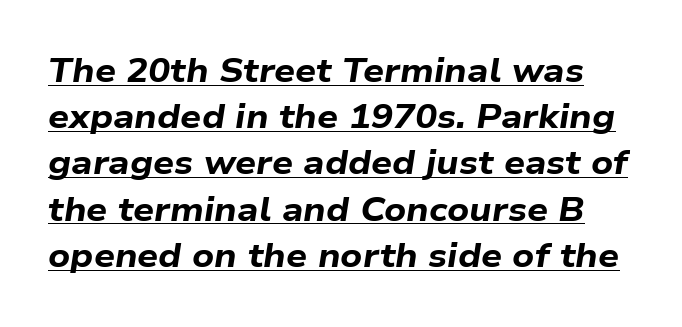
The image shows 33 px bold, wide type, italic (leaning right); set normal line spacing (1.4x), normal letter spacing, underlined; low stroke contrast and a medium x-height.
